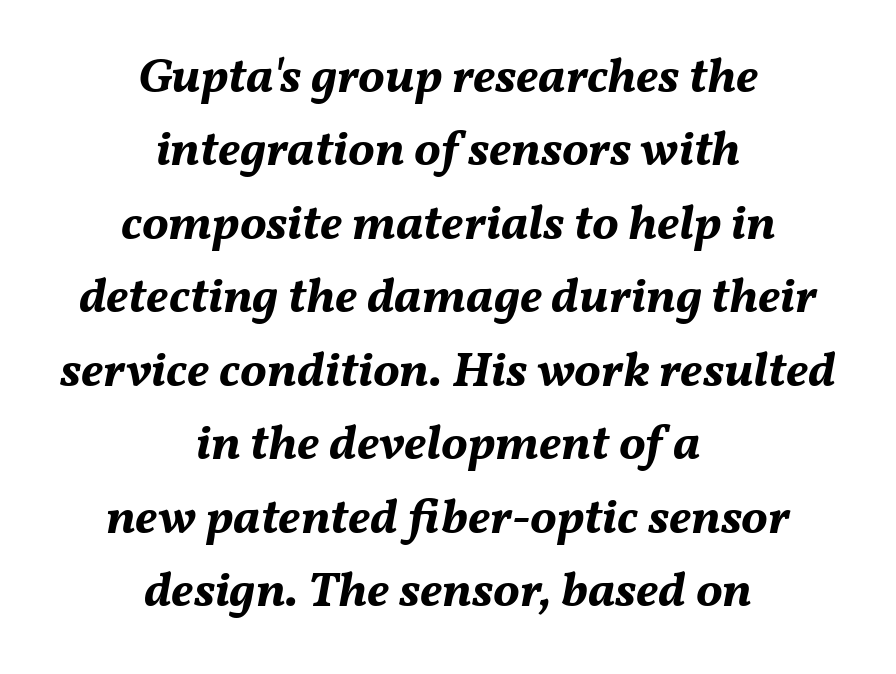
The image shows 50 px bold type, italic (leaning right); set centered, normal line spacing (1.47x), normal letter spacing, not underlined; medium stroke contrast and a medium x-height.
